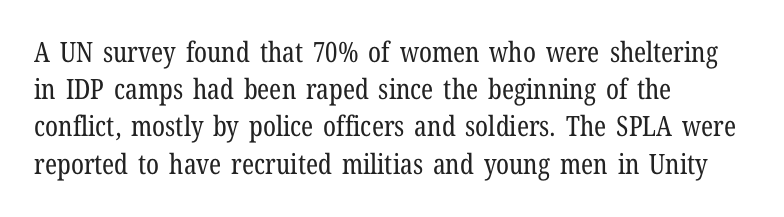
Q: Is the text bold? A: No.
Q: Is the text italic (slanted)? A: No, it is upright.
Q: Is the typeface a serif or a sans-serif typeface? A: Serif.
Q: Is the text underlined? A: No.
Q: How is the paragraph aligned? A: Left-aligned.
Q: Is the spacing between letters normal or unusually wide? A: Normal.
Q: Is the spacing between lines tight, normal or loose? A: Normal.
Q: Width (condensed, normal, or wide)? A: Condensed.
Q: Stroke contrast? A: Low.
Q: x-height? A: Medium.
Q: Monospaced? A: No.
